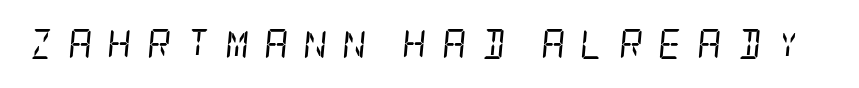
The image shows 30 px regular-weight, condensed serif type, italic (leaning right); set unusually wide letter spacing (+0.49 em), not underlined; low stroke contrast and a large x-height.
